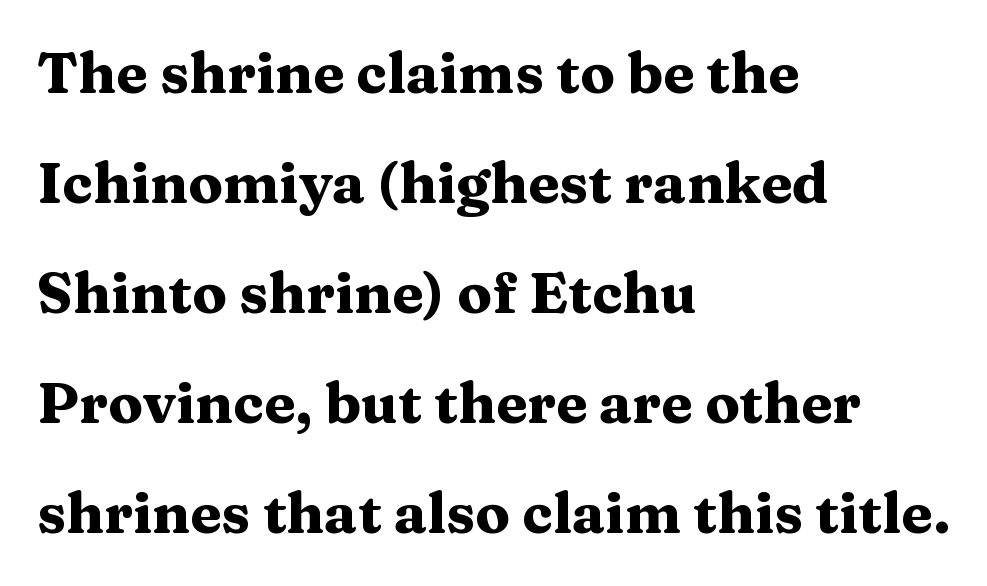
The image shows 57 px heavy, wide serif type, upright; set left-aligned, loose line spacing (1.93x), normal letter spacing, not underlined; medium stroke contrast and a medium x-height.
